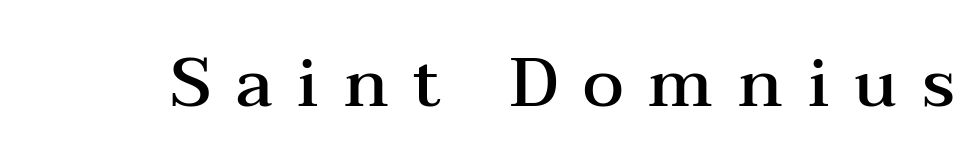
Q: Is the text bold? A: Semi-bold.
Q: Is the text italic (slanted)? A: No, it is upright.
Q: Is the typeface a serif or a sans-serif typeface? A: Serif.
Q: Is the text underlined? A: No.
Q: Is the spacing between letters normal or unusually wide? A: Unusually wide.
Q: Width (condensed, normal, or wide)? A: Wide.
Q: Stroke contrast? A: Medium.
Q: x-height? A: Medium.
Q: Monospaced? A: No.
